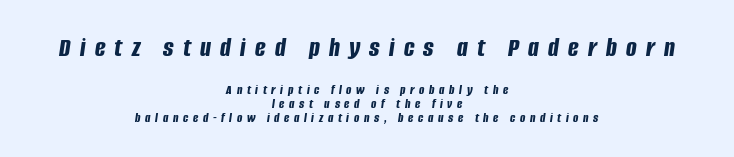
{"italic": "yes", "lean": "right", "slant_degrees": 8, "bold": "yes", "weight": "bold", "width": "condensed", "stroke_contrast": "low", "x_height": "large", "monospaced": "no", "underline": "no", "align": "center", "line_spacing": "tight", "line_spacing_ratio": 1.01, "letter_spacing": "wide", "letter_spacing_em": 0.33, "larger_block": "first", "size_ratio": 2.0, "glyph_px": 28}
